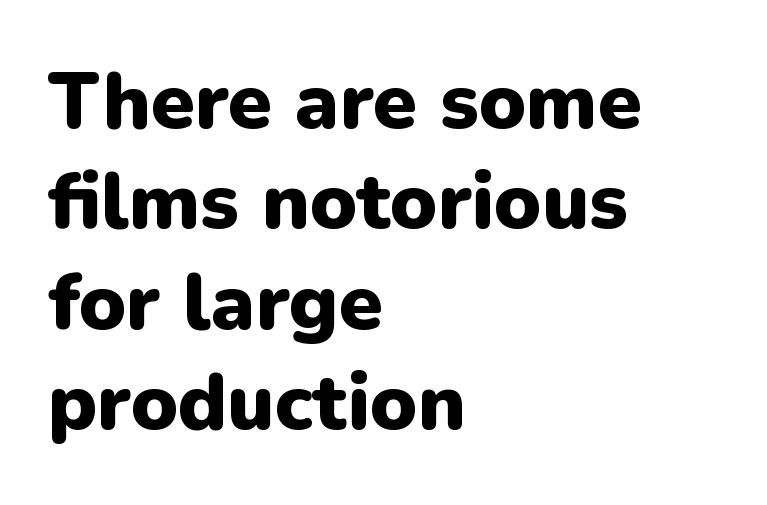
The image shows 79 px heavy sans-serif type, upright; set left-aligned, normal line spacing (1.27x), normal letter spacing, not underlined; low stroke contrast and a medium x-height.
